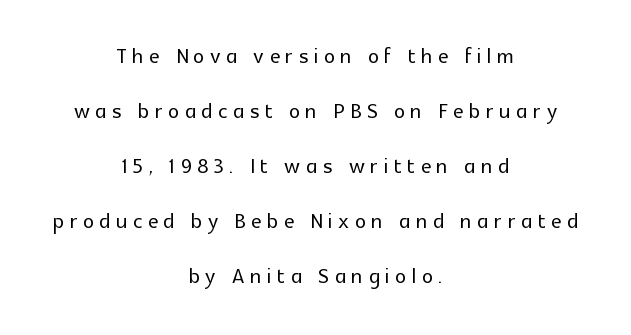
Q: Is the text italic (slanted)? A: No, it is upright.
Q: Is the typeface a serif or a sans-serif typeface? A: Sans-serif.
Q: Is the text underlined? A: No.
Q: How is the paragraph aligned? A: Centered.
Q: Is the spacing between letters normal or unusually wide? A: Unusually wide.
Q: Is the spacing between lines tight, normal or loose? A: Loose.
Q: Width (condensed, normal, or wide)? A: Normal.
Q: x-height? A: Medium.
Q: Monospaced? A: No.
